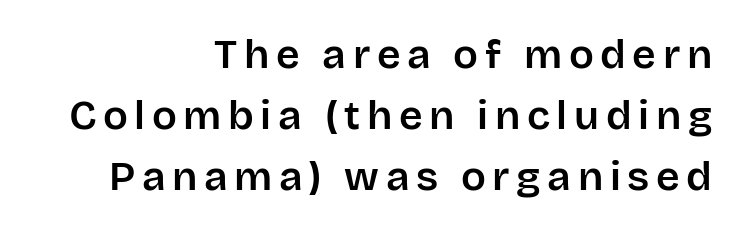
Q: Is the text italic (slanted)? A: No, it is upright.
Q: Is the typeface a serif or a sans-serif typeface? A: Sans-serif.
Q: Is the text underlined? A: No.
Q: How is the paragraph aligned? A: Right-aligned.
Q: Is the spacing between lines tight, normal or loose? A: Normal.
Q: Width (condensed, normal, or wide)? A: Normal.
Q: Stroke contrast? A: Low.
Q: x-height? A: Large.
Q: Monospaced? A: No.
